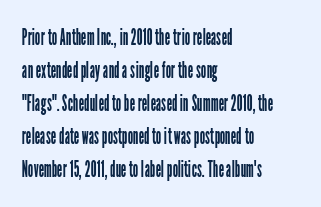
Q: Is the text bold? A: No.
Q: Is the text italic (slanted)? A: No, it is upright.
Q: Is the text underlined? A: No.
Q: How is the paragraph aligned? A: Left-aligned.
Q: Is the spacing between letters normal or unusually wide? A: Normal.
Q: Is the spacing between lines tight, normal or loose? A: Normal.
